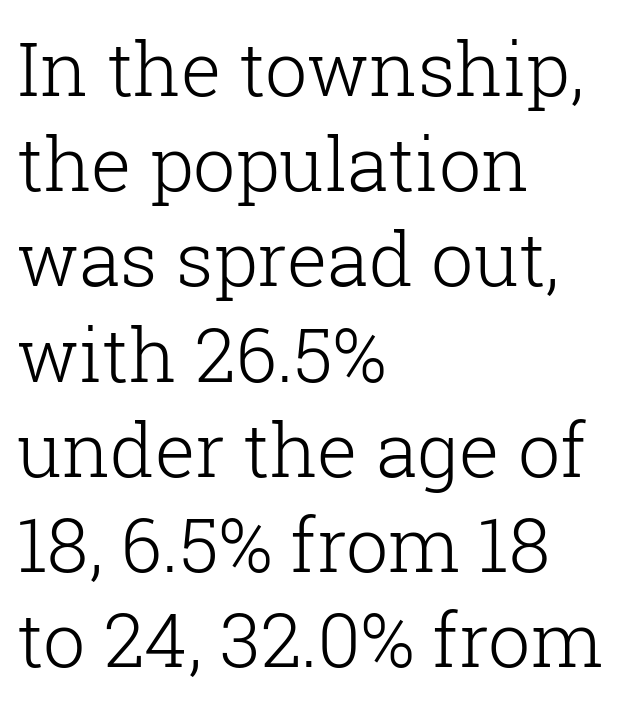
Q: Is the text bold? A: No.
Q: Is the text italic (slanted)? A: No, it is upright.
Q: Is the typeface a serif or a sans-serif typeface? A: Serif.
Q: Is the text underlined? A: No.
Q: How is the paragraph aligned? A: Left-aligned.
Q: Is the spacing between letters normal or unusually wide? A: Normal.
Q: Is the spacing between lines tight, normal or loose? A: Normal.
Q: Width (condensed, normal, or wide)? A: Normal.
Q: Stroke contrast? A: Low.
Q: x-height? A: Medium.
Q: Monospaced? A: No.
